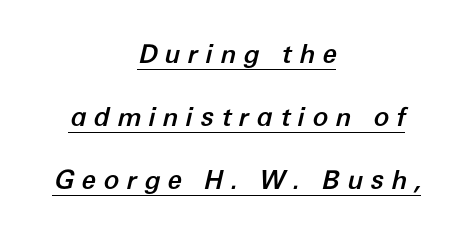
Q: Is the text italic (slanted)? A: Yes, it leans right by about 12 degrees.
Q: Is the text underlined? A: Yes.
Q: How is the paragraph aligned? A: Centered.
Q: Is the spacing between letters normal or unusually wide? A: Unusually wide.
Q: Is the spacing between lines tight, normal or loose? A: Loose.
